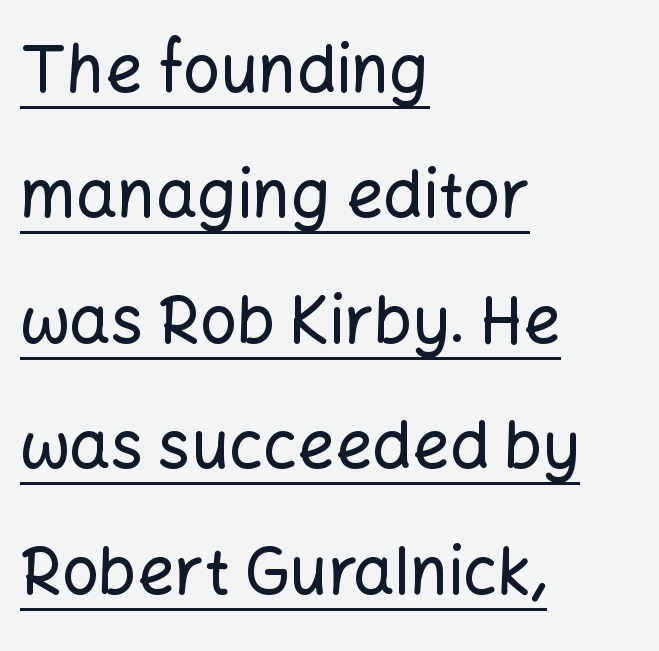
The image shows 65 px sans-serif type, upright; set left-aligned, loose line spacing (1.93x), normal letter spacing, underlined; low stroke contrast and a medium x-height.
